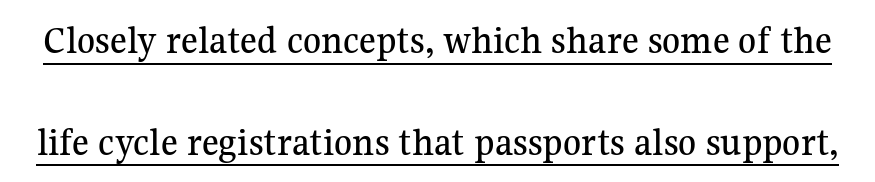
{"serif": "yes", "italic": "no", "width": "normal", "stroke_contrast": "medium", "x_height": "medium", "monospaced": "no", "underline": "yes", "line_spacing": "loose", "line_spacing_ratio": 2.48, "letter_spacing": "normal", "letter_spacing_em": 0.0, "glyph_px": 41}
